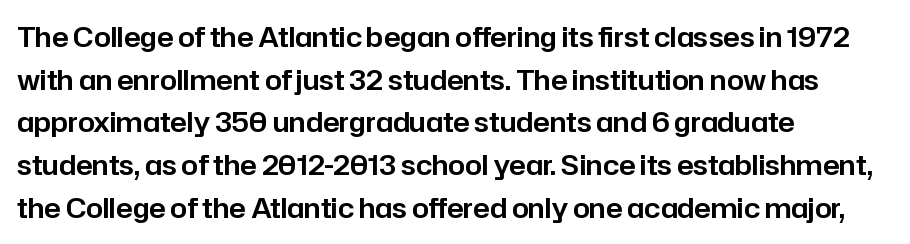
{"italic": "no", "underline": "no", "align": "left", "line_spacing": "normal", "line_spacing_ratio": 1.58, "letter_spacing": "normal", "letter_spacing_em": 0.0, "glyph_px": 27}
